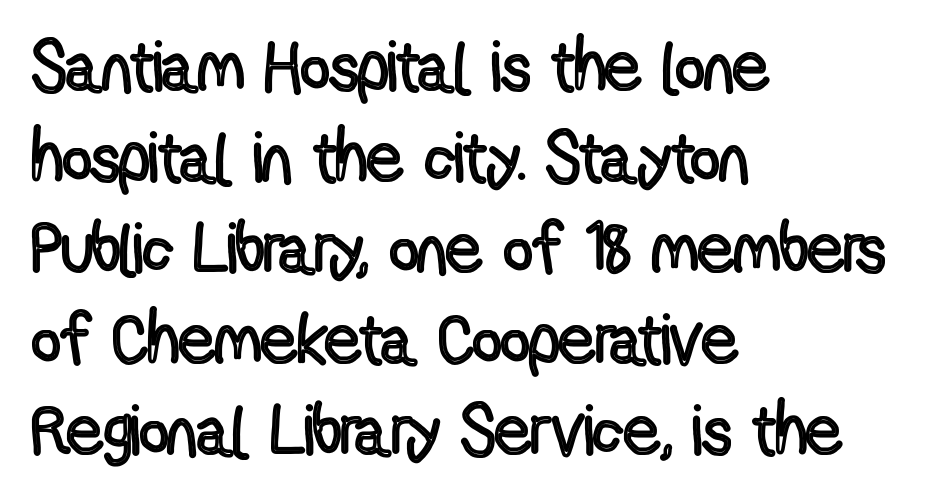
Students, note that the glyphs here touch the page at normal intervals. You could not count columns in this text — the font is proportionally spaced. The baseline area is clear. Compared with a centered layout, this one pins lines to the left instead. Unlike italic type, these characters show no tilt at all. The designer left line spacing at the default.
